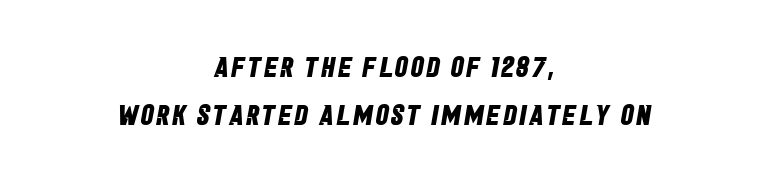
{"serif": "no", "bold": "yes", "weight": "bold", "width": "condensed", "stroke_contrast": "low", "x_height": "large", "monospaced": "no", "underline": "no", "align": "center", "line_spacing": "normal", "line_spacing_ratio": 1.64, "glyph_px": 29}
